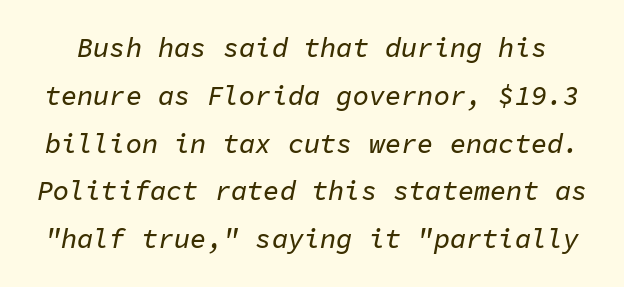
Q: Is the text italic (slanted)? A: Yes, it leans right by about 11 degrees.
Q: Is the text underlined? A: No.
Q: Is the spacing between letters normal or unusually wide? A: Normal.
